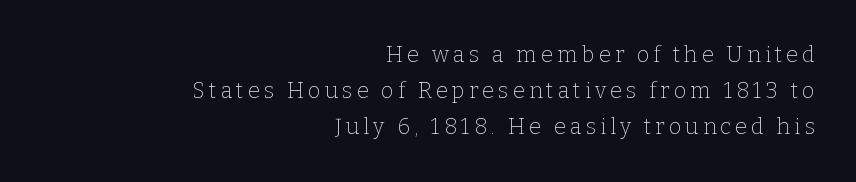
The image shows 22 px text type, upright; set right-aligned, normal line spacing (1.64x), not underlined.
